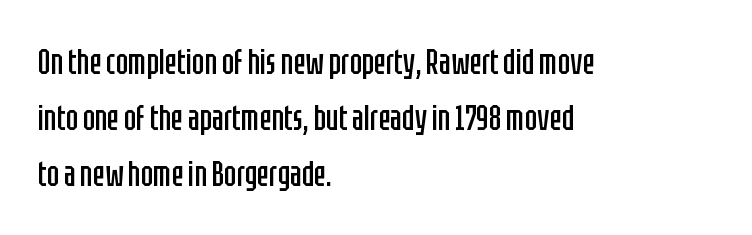
{"serif": "no", "italic": "no", "bold": "no", "weight": "regular", "width": "condensed", "stroke_contrast": "low", "x_height": "large", "monospaced": "no", "underline": "no", "align": "left", "line_spacing": "normal", "line_spacing_ratio": 1.55, "letter_spacing": "normal", "letter_spacing_em": 0.0, "glyph_px": 36}
